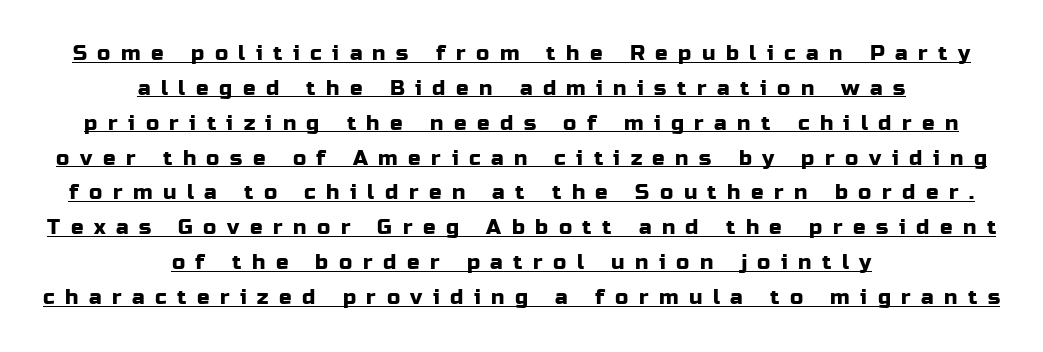
The lines sit at an ordinary, default distance from one another. The lines in this sample share a center point and differ in where they start and stop. Honestly, the underline is the first thing you notice here. The type sits square on the baseline with zero lean. A typesetter would call this heavily tracked-out type.
